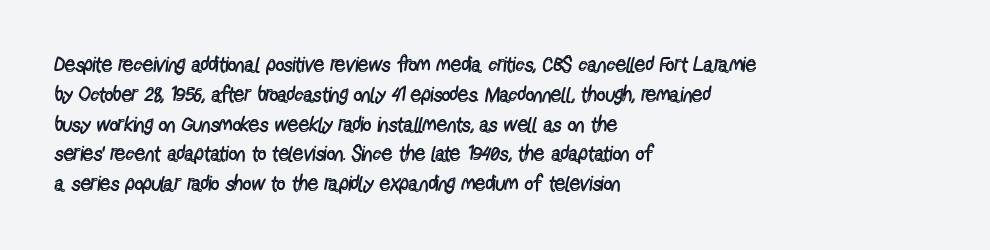
{"bold": "no", "underline": "no", "align": "left", "line_spacing": "normal", "line_spacing_ratio": 1.42, "letter_spacing": "normal", "letter_spacing_em": 0.0, "glyph_px": 21}
